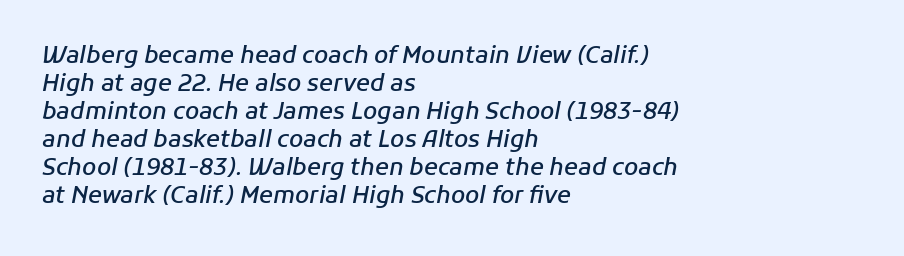
The image shows 23 px text type, italic (leaning right); set left-aligned, line spacing 1.22x, normal letter spacing, not underlined.
